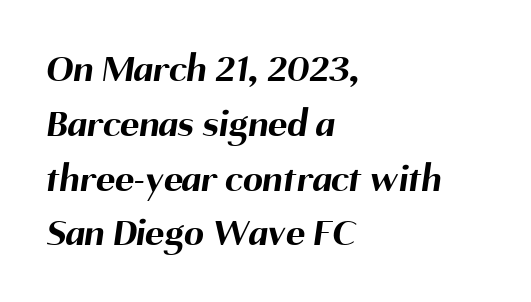
The characters display no serif detailing; their extremities are plain. The passage shown is typed in a proportional face where columns would drift. Each new line begins a customary step beneath the previous one. Notice how thick the strokes are: this is what a full bold looks like. The words here are not underlined. Observe the ordinary spacing: letters are neighbours, not strangers.
